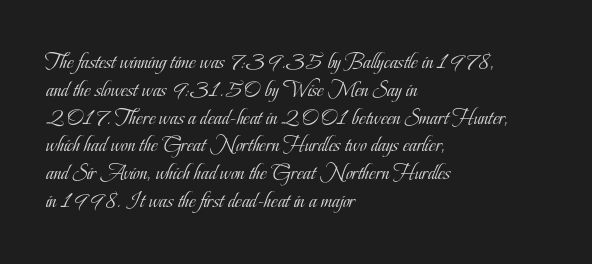
Q: Is the text bold? A: No.
Q: Is the text italic (slanted)? A: Yes.
Q: Is the text underlined? A: No.
Q: How is the paragraph aligned? A: Left-aligned.
Q: Is the spacing between letters normal or unusually wide? A: Normal.
